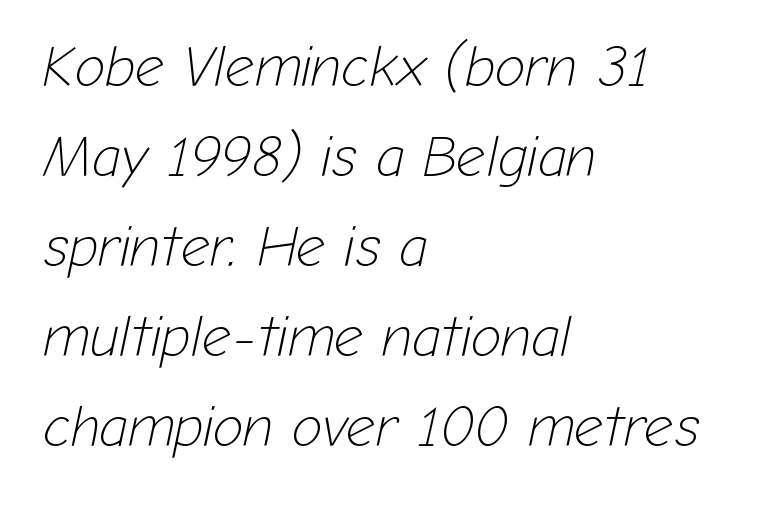
Students, note that the glyphs here touch the page at normal intervals. You could not count columns in this text — the font is proportionally spaced. No word sits above an underline. The typography opts for an oblique posture over an upright one.
